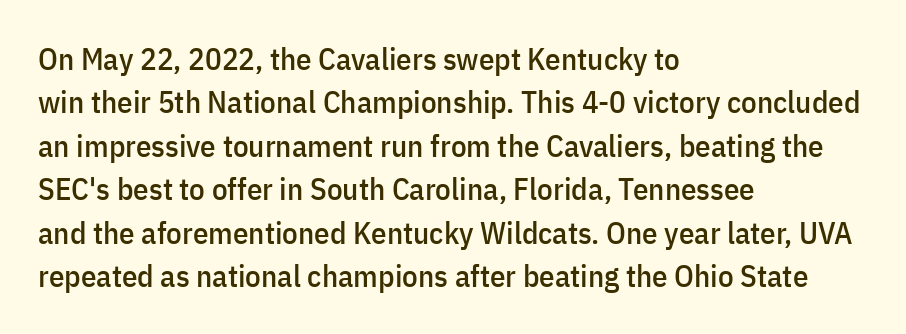
{"serif": "no", "italic": "no", "width": "condensed", "stroke_contrast": "low", "x_height": "medium", "monospaced": "no", "underline": "no", "align": "left", "line_spacing": "normal", "line_spacing_ratio": 1.4, "letter_spacing": "normal", "letter_spacing_em": 0.0, "glyph_px": 31}
